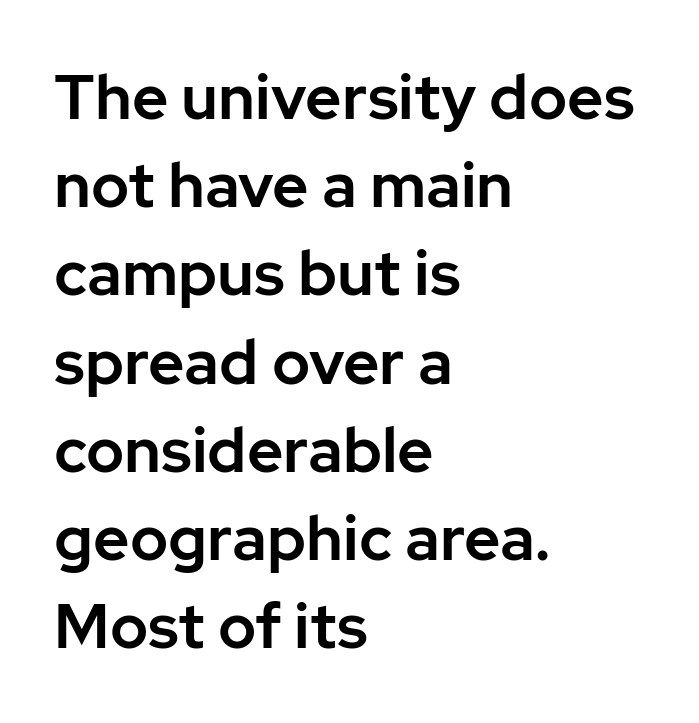
The image shows 63 px sans-serif type, upright; set left-aligned, normal line spacing (1.4x), normal letter spacing, not underlined; low stroke contrast and a medium x-height.
